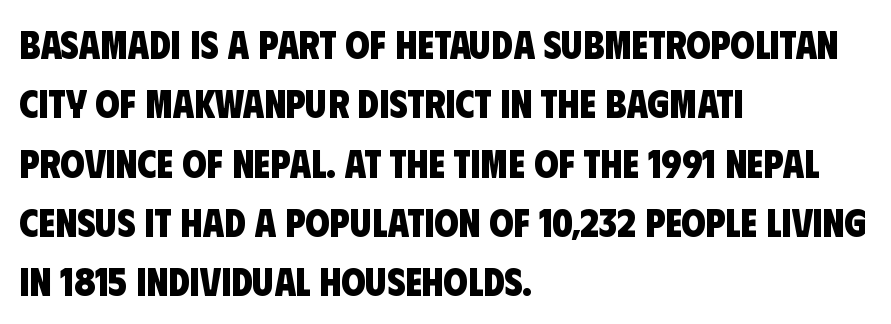
Summary of weight: heavy, a full bold. Plain, unruled lines of type. The rendering keeps characters at their native spacing. If you drew a ruler down the left edge, every line would touch it.
